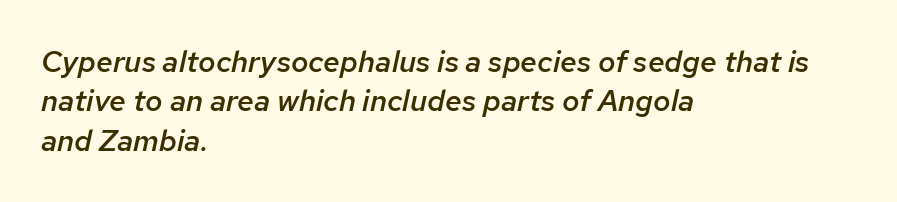
{"italic": "yes", "lean": "right", "slant_degrees": 12, "bold": "semi", "weight": "semibold", "width": "normal", "stroke_contrast": "low", "x_height": "medium", "monospaced": "no", "underline": "no", "align": "left", "line_spacing": "normal", "line_spacing_ratio": 1.31, "letter_spacing": "normal", "letter_spacing_em": 0.0, "glyph_px": 30}
